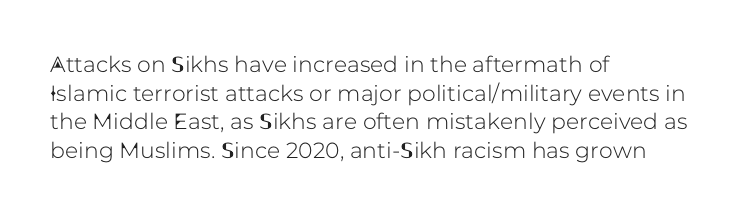
{"italic": "no", "underline": "no", "align": "left", "line_spacing": "normal", "line_spacing_ratio": 1.3, "letter_spacing": "normal", "letter_spacing_em": 0.0, "glyph_px": 22}
